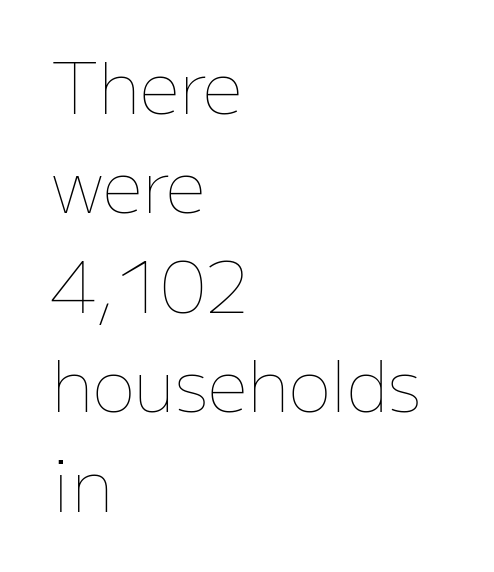
Q: Is the text bold? A: No.
Q: Is the text italic (slanted)? A: No, it is upright.
Q: Is the text underlined? A: No.
Q: How is the paragraph aligned? A: Left-aligned.
Q: Is the spacing between letters normal or unusually wide? A: Normal.
Q: Is the spacing between lines tight, normal or loose? A: Normal.
Q: Width (condensed, normal, or wide)? A: Normal.
Q: Stroke contrast? A: Low.
Q: x-height? A: Medium.
Q: Monospaced? A: No.
